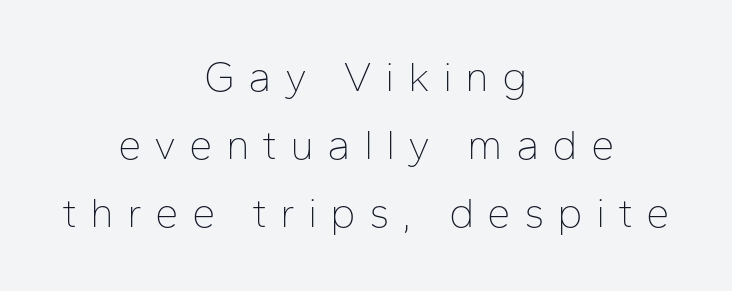
The image shows 42 px thin sans-serif type, upright; set centered, normal line spacing (1.62x), unusually wide letter spacing (+0.31 em), not underlined; low stroke contrast and a medium x-height.
